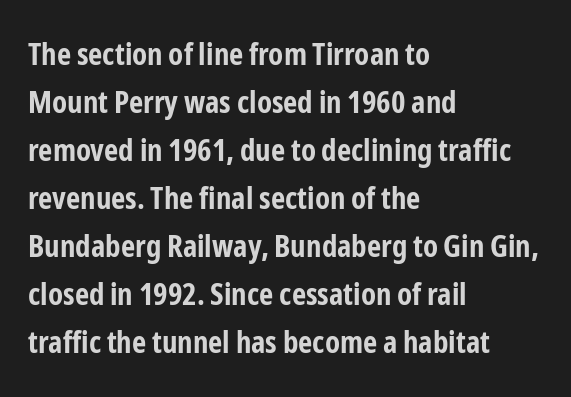
Q: Is the text bold? A: Yes.
Q: Is the text italic (slanted)? A: No, it is upright.
Q: Is the typeface a serif or a sans-serif typeface? A: Sans-serif.
Q: Is the text underlined? A: No.
Q: How is the paragraph aligned? A: Left-aligned.
Q: Is the spacing between letters normal or unusually wide? A: Normal.
Q: Is the spacing between lines tight, normal or loose? A: Normal.
Q: Width (condensed, normal, or wide)? A: Condensed.
Q: Stroke contrast? A: Low.
Q: x-height? A: Medium.
Q: Monospaced? A: No.
